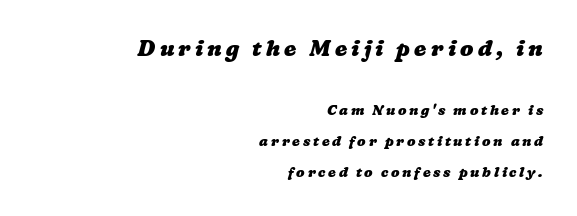
Short and long lines alike share a common ending point at right. Character size in the leading block exceeds that of the trailing block. Descenders are the only things crossing below the line. Notice the wide empty band between every row — that's loose leading. Its strokes are broad and dark, the hallmark of bold type.
